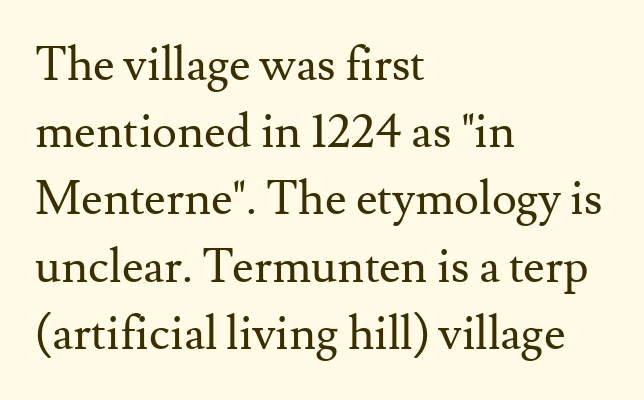
Characters remain perfectly vertical along every line. Do the characters align in a grid? No, the font is proportional. Teacher's note: observe the even left margin — that is flush-left alignment. Unlike a clean sans, this face finishes its strokes with serifs. Evenly set lines give the paragraph a standard silhouette. Spacing between characters is what you'd get straight out of the box.
